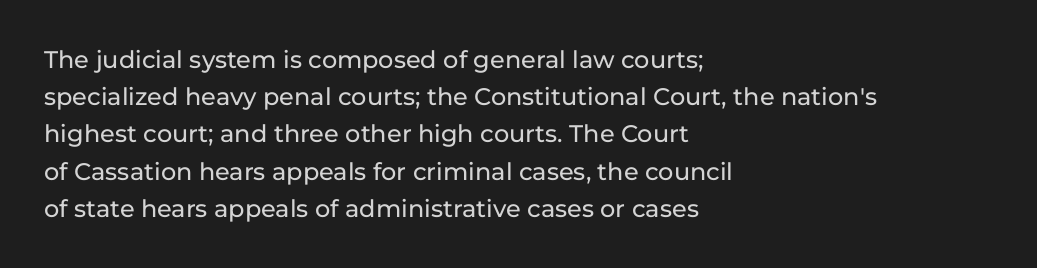
The image shows 24 px text type, upright; set left-aligned, normal line spacing (1.55x), normal letter spacing, not underlined.
